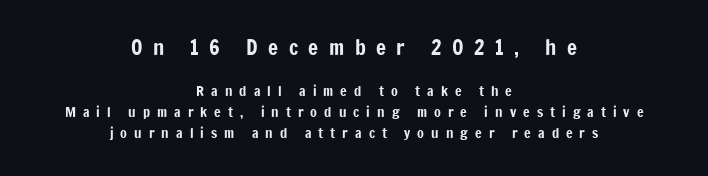
The gaps between neighbouring characters are conspicuously large. Between these two stacked blocks, the higher one wins on size. Descenders are the only things crossing below the line. Each line is balanced around a shared central axis. This is roman type, the default non-slanted kind.
